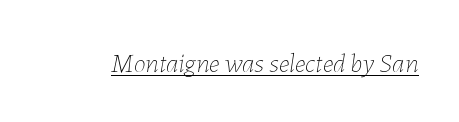
Spacing between characters is what you'd get straight out of the box. Caption: lettering with a line underneath. The strokes carry an ordinary text weight at most. Slant detected: the letters are inclined.
